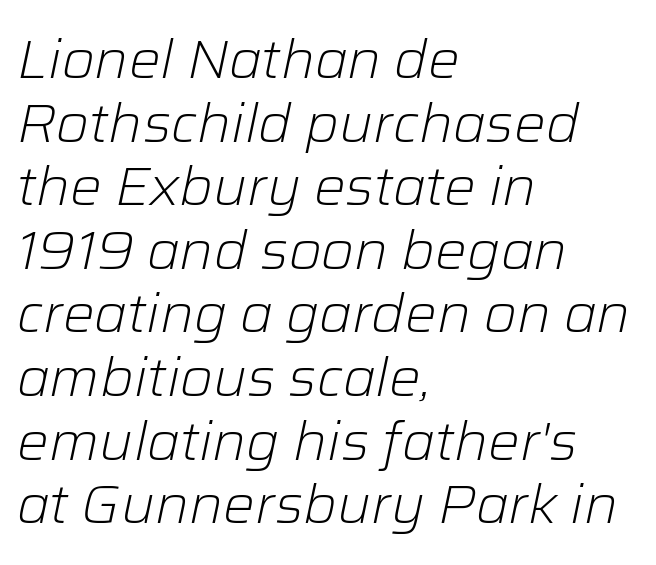
Q: Is the text bold? A: No.
Q: Is the text italic (slanted)? A: Yes, it leans right by about 12 degrees.
Q: Is the text underlined? A: No.
Q: How is the paragraph aligned? A: Left-aligned.
Q: Is the spacing between letters normal or unusually wide? A: Normal.
Q: Width (condensed, normal, or wide)? A: Normal.
Q: Stroke contrast? A: Low.
Q: x-height? A: Medium.
Q: Monospaced? A: No.
